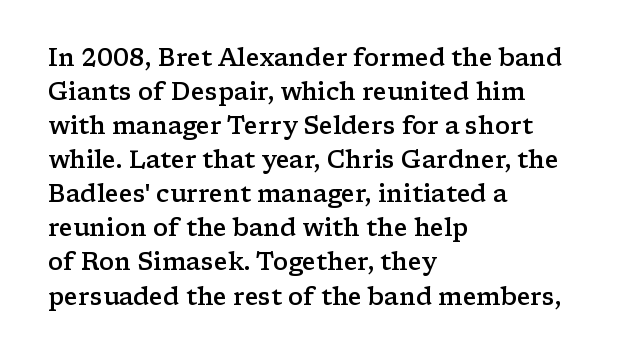
{"italic": "no", "bold": "semi", "underline": "no", "align": "left", "line_spacing": "normal", "line_spacing_ratio": 1.42, "letter_spacing": "normal", "letter_spacing_em": 0.0, "glyph_px": 24}
